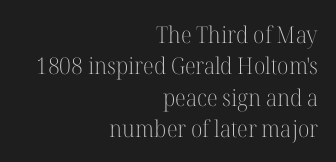
{"italic": "no", "bold": "no", "underline": "no", "align": "right", "line_spacing": "normal", "line_spacing_ratio": 1.36, "letter_spacing": "normal", "letter_spacing_em": 0.0, "glyph_px": 23}
